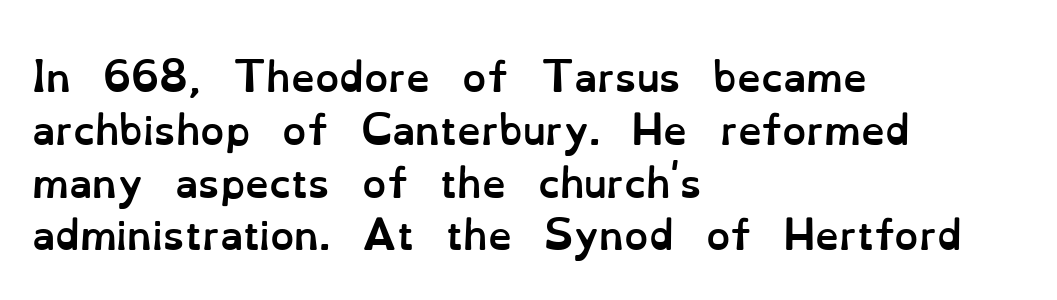
The image shows 38 px semibold type, upright; set left-aligned, normal line spacing (1.39x), normal letter spacing, not underlined; low stroke contrast and a small x-height.
